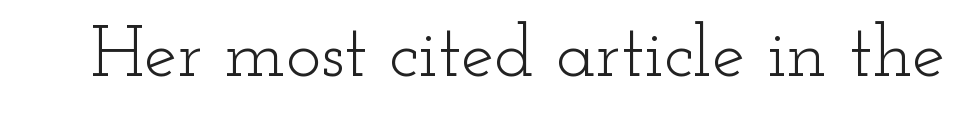
The image shows 74 px light, wide serif type, upright; set normal letter spacing, not underlined; low stroke contrast and a small x-height.
